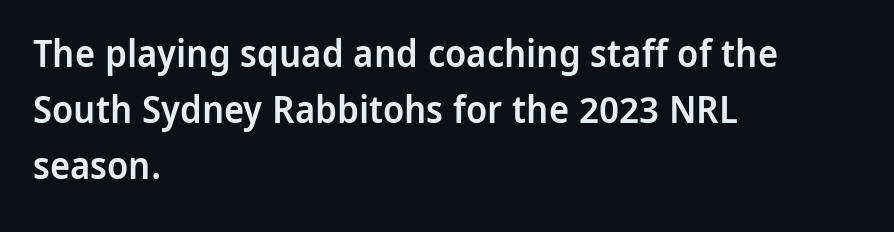
Q: Is the text bold? A: Semi-bold.
Q: Is the text italic (slanted)? A: No, it is upright.
Q: Is the typeface a serif or a sans-serif typeface? A: Sans-serif.
Q: Is the text underlined? A: No.
Q: How is the paragraph aligned? A: Left-aligned.
Q: Is the spacing between letters normal or unusually wide? A: Normal.
Q: Is the spacing between lines tight, normal or loose? A: Normal.
Q: Width (condensed, normal, or wide)? A: Normal.
Q: Stroke contrast? A: Low.
Q: x-height? A: Medium.
Q: Monospaced? A: No.
